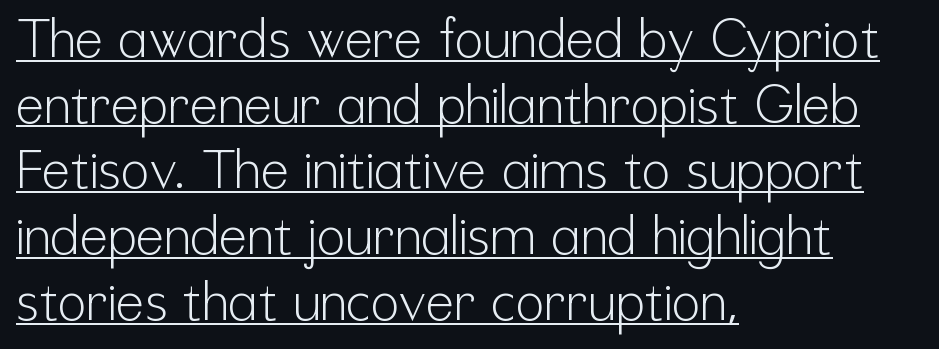
The image shows 53 px light, condensed sans-serif type, upright; set left-aligned, line spacing 1.24x, normal letter spacing, underlined; low stroke contrast and a medium x-height.
